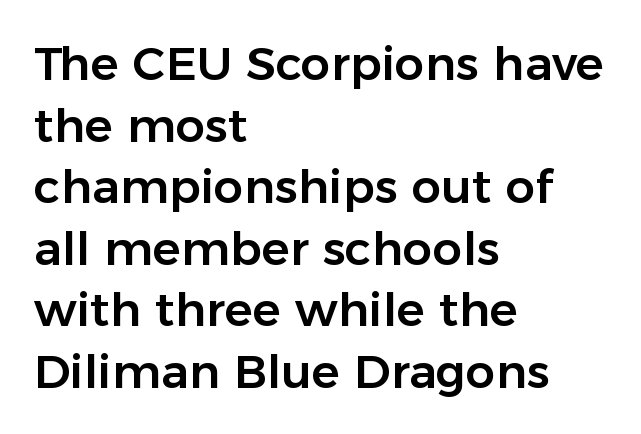
Q: Is the text italic (slanted)? A: No, it is upright.
Q: Is the typeface a serif or a sans-serif typeface? A: Sans-serif.
Q: Is the text underlined? A: No.
Q: How is the paragraph aligned? A: Left-aligned.
Q: Is the spacing between letters normal or unusually wide? A: Normal.
Q: Is the spacing between lines tight, normal or loose? A: Normal.
Q: Width (condensed, normal, or wide)? A: Normal.
Q: Stroke contrast? A: Low.
Q: x-height? A: Medium.
Q: Monospaced? A: No.
